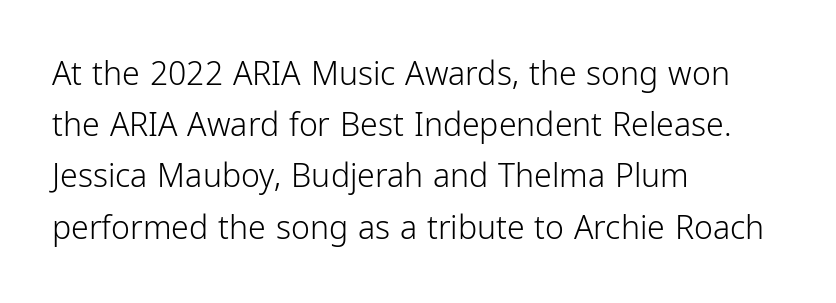
The image shows 32 px light, condensed sans-serif type, upright; set left-aligned, normal line spacing (1.6x), normal letter spacing, not underlined; low stroke contrast and a medium x-height.
